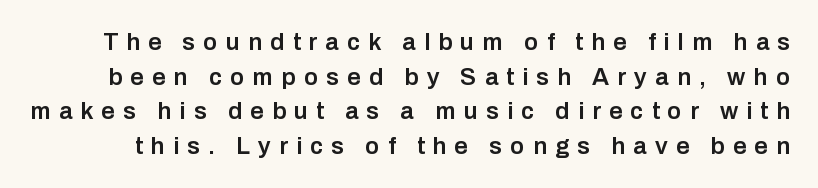
How would I describe the line gaps? Plain and ordinary. Is the letter spacing exaggerated? Yes — the characters are pushed far apart. Firm but not heavy-handed strokes: this text is semibold. Ascenders rise straight up at ninety degrees.
